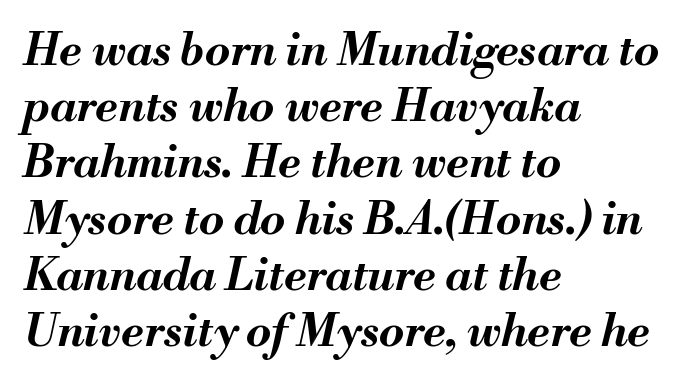
{"italic": "yes", "lean": "right", "slant_degrees": 13, "bold": "yes", "weight": "bold", "width": "normal", "stroke_contrast": "medium", "x_height": "small", "monospaced": "no", "underline": "no", "align": "left", "line_spacing": "normal", "line_spacing_ratio": 1.25, "letter_spacing": "normal", "letter_spacing_em": 0.0, "glyph_px": 45}
